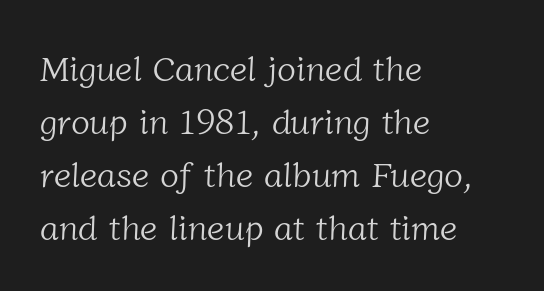
The passage shown is typed in a proportional face where columns would drift. The letterforms sit at book weight or below. Is there much room between lines? A standard amount, neither cramped nor airy. Any mark beneath the type? The region is blank. Observe the ordinary spacing: letters are neighbours, not strangers. If you drew a ruler down the left edge, every line would touch it.
